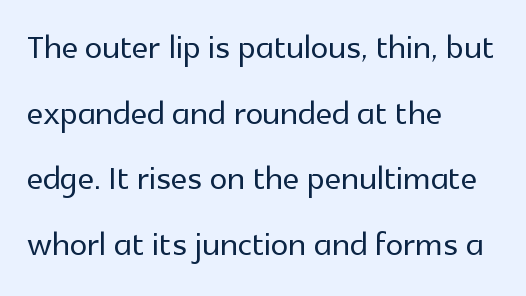
Caption: standard tracking, unaltered. These lines stack with their left ends in a neat column. Quick note: not italic, upright. Compared with typical paragraphs, the rows here are spaced about the same.
